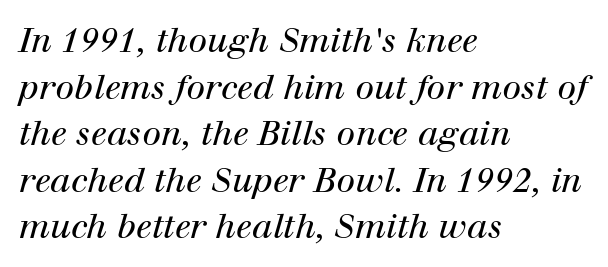
{"serif": "yes", "italic": "yes", "lean": "right", "slant_degrees": 12, "bold": "no", "weight": "regular", "width": "normal", "stroke_contrast": "high", "x_height": "medium", "monospaced": "no", "underline": "no", "align": "left", "line_spacing": "normal", "line_spacing_ratio": 1.37, "letter_spacing": "normal", "letter_spacing_em": 0.0, "glyph_px": 34}
